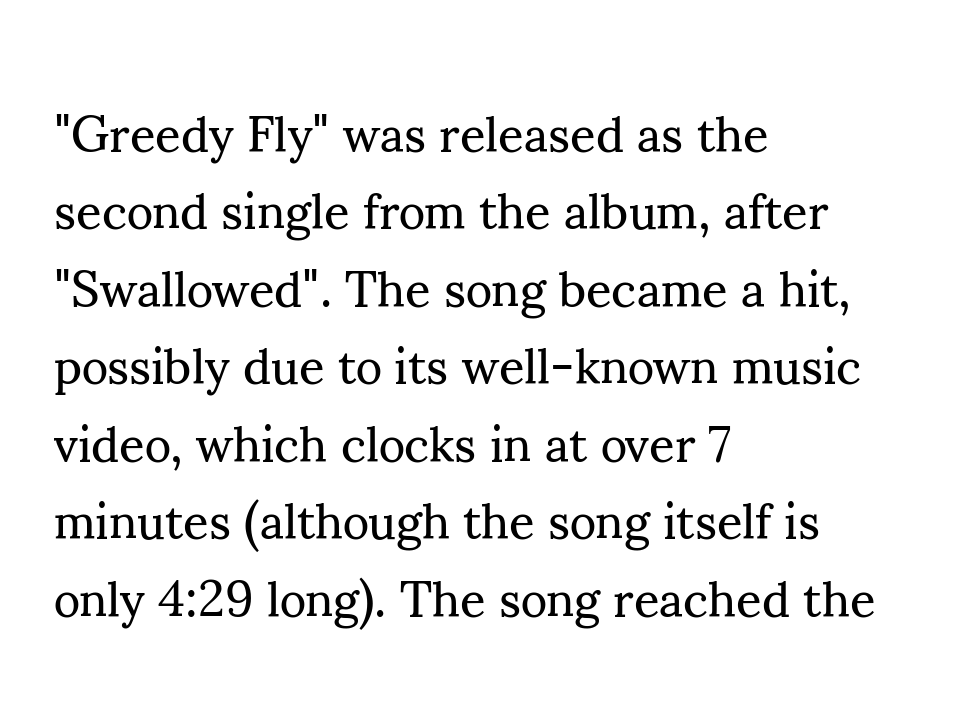
{"serif": "yes", "italic": "no", "bold": "no", "weight": "regular", "width": "normal", "stroke_contrast": "medium", "x_height": "small", "monospaced": "no", "underline": "no", "align": "left", "line_spacing": "normal", "line_spacing_ratio": 1.55, "letter_spacing": "normal", "letter_spacing_em": 0.0, "glyph_px": 50}
